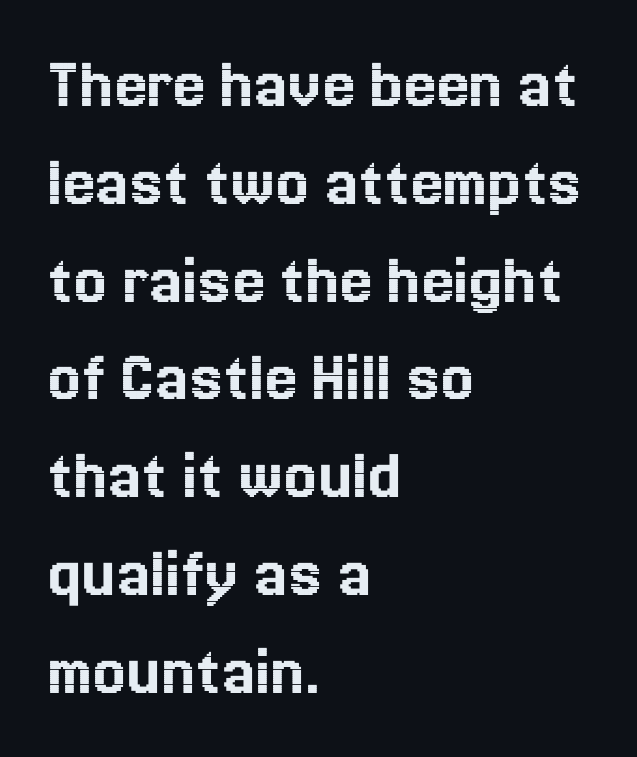
{"italic": "no", "width": "normal", "x_height": "medium", "monospaced": "no", "underline": "no", "align": "left", "line_spacing": "normal", "line_spacing_ratio": 1.34, "letter_spacing": "normal", "letter_spacing_em": 0.0, "glyph_px": 73}
